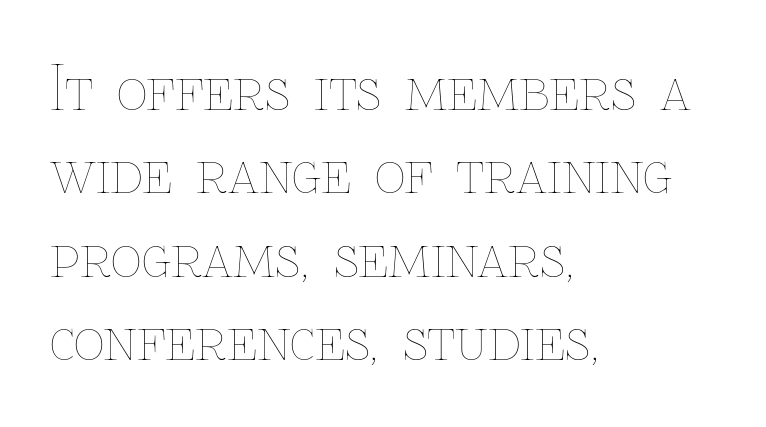
The passage shown is not bold in any degree. Typeset ragged right — the left edge is the straight one. Only glyphs here, with clear space below each row. This sample uses an upright cut, with every glyph sitting square on the baseline. Spacing verdict: proportional, widths tailored to each character. Leading: standard.
